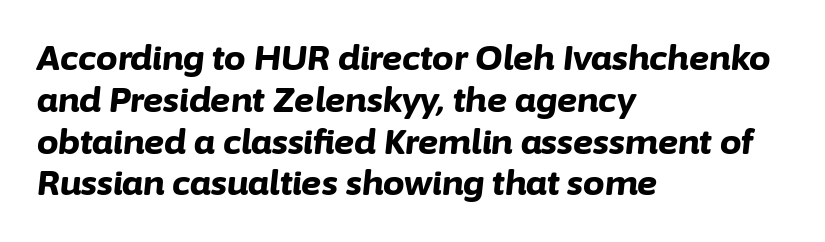
The image shows 34 px bold type, italic (leaning right); set left-aligned, line spacing 1.23x, normal letter spacing, not underlined; low stroke contrast and a medium x-height.
